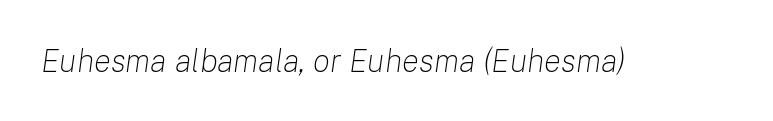
The weight tops out at a normal text grade. Unmarked baselines from the first word to the last. The letters are slanted; this is an italic face. Do the characters align in a grid? No, the font is proportional.
